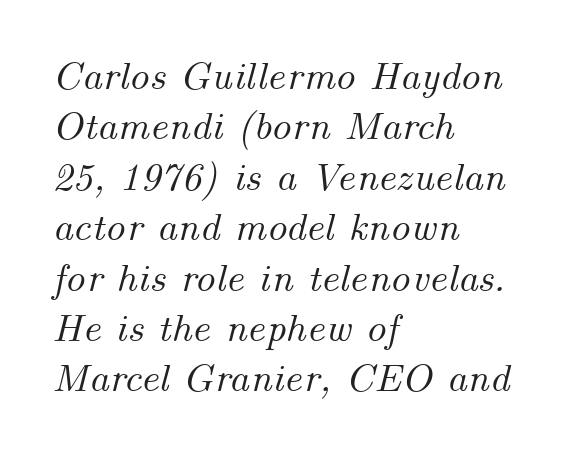
The rendering keeps characters at their native spacing. Anything drawn beneath the words? Only blank space. Line spacing here is normal. Quick note: italic.
